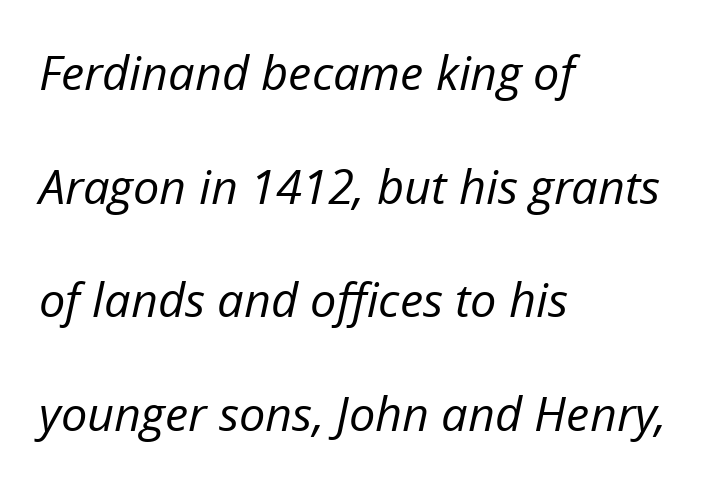
No letter is thick-stroked: the sample isn't bold. Is this a fixed-width face? No — the glyphs have proportional, varying widths. Spacing between characters is what you'd get straight out of the box. Italic? Definitely — the glyphs are oblique.
